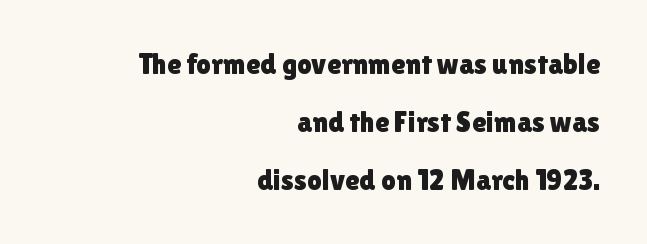
Q: Is the text italic (slanted)? A: No, it is upright.
Q: Is the typeface a serif or a sans-serif typeface? A: Sans-serif.
Q: Is the text underlined? A: No.
Q: How is the paragraph aligned? A: Right-aligned.
Q: Is the spacing between letters normal or unusually wide? A: Normal.
Q: Is the spacing between lines tight, normal or loose? A: Loose.
Q: Width (condensed, normal, or wide)? A: Normal.
Q: x-height? A: Medium.
Q: Monospaced? A: No.
